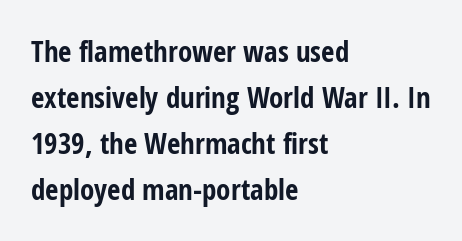
Q: Is the text bold? A: Yes.
Q: Is the text italic (slanted)? A: No, it is upright.
Q: Is the typeface a serif or a sans-serif typeface? A: Sans-serif.
Q: Is the text underlined? A: No.
Q: How is the paragraph aligned? A: Left-aligned.
Q: Is the spacing between letters normal or unusually wide? A: Normal.
Q: Is the spacing between lines tight, normal or loose? A: Normal.
Q: Width (condensed, normal, or wide)? A: Condensed.
Q: Stroke contrast? A: Low.
Q: x-height? A: Medium.
Q: Monospaced? A: No.
